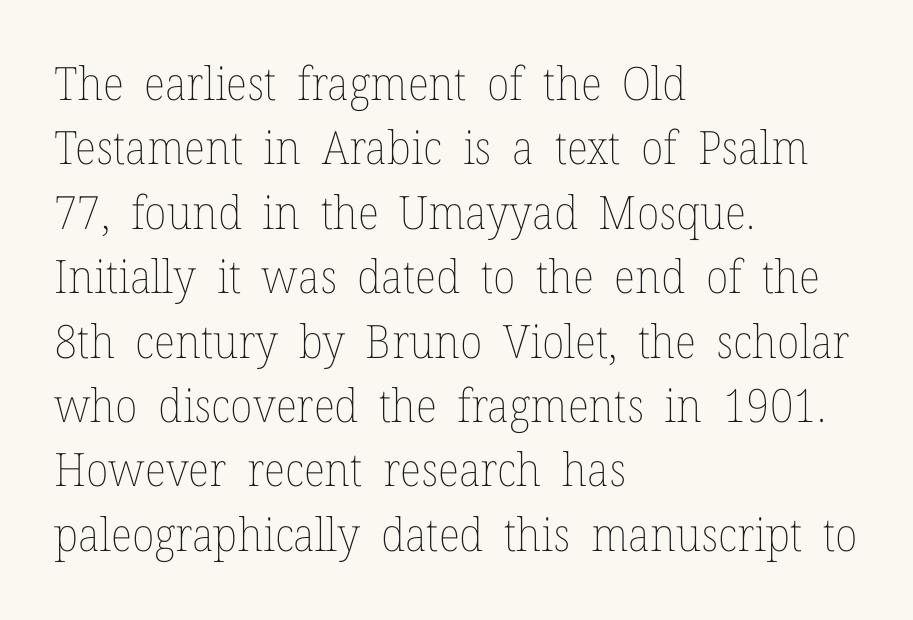
{"italic": "no", "bold": "no", "weight": "thin", "width": "normal", "stroke_contrast": "low", "x_height": "medium", "monospaced": "no", "underline": "no", "align": "left", "line_spacing": "normal", "line_spacing_ratio": 1.4, "letter_spacing": "normal", "letter_spacing_em": 0.0, "glyph_px": 46}
